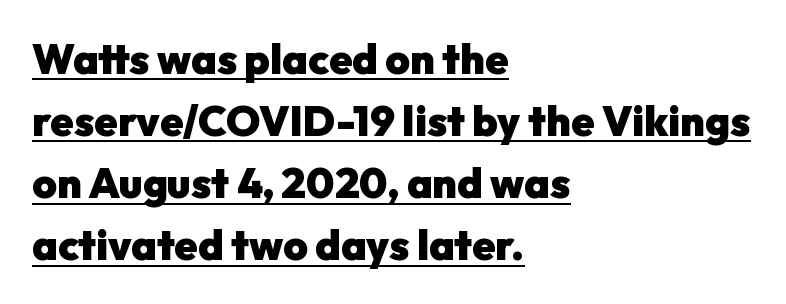
{"serif": "no", "italic": "no", "bold": "yes", "weight": "heavy", "width": "normal", "stroke_contrast": "low", "x_height": "medium", "monospaced": "no", "underline": "yes", "align": "left", "line_spacing": "normal", "line_spacing_ratio": 1.48, "letter_spacing": "normal", "letter_spacing_em": 0.0, "glyph_px": 42}
